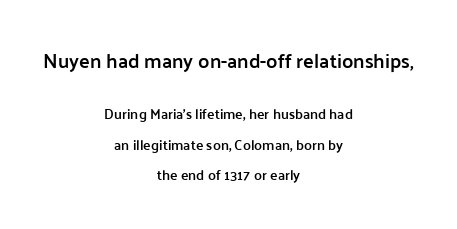
Q: Is the text bold? A: Semi-bold.
Q: Is the text italic (slanted)? A: No, it is upright.
Q: Is the text underlined? A: No.
Q: How is the paragraph aligned? A: Centered.
Q: Is the spacing between letters normal or unusually wide? A: Normal.
Q: Is the spacing between lines tight, normal or loose? A: Loose.
Q: Which block of text is set in a larger size, the first (top) or the second (bottom)? A: The first (top) one.
